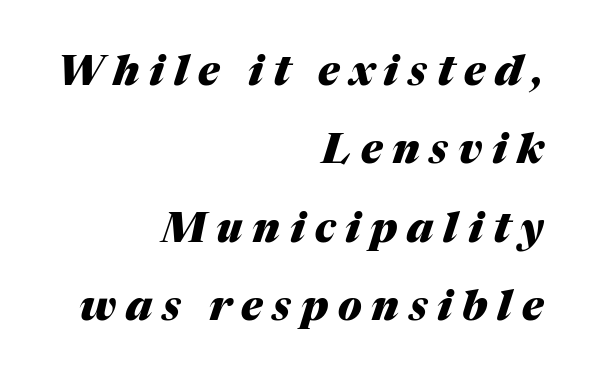
Compared with an ordinary text face, these strokes are far heavier — a full bold. Plain, unruled lines of type. Do the characters align in a grid? No, the font is proportional. Students, observe: this is what heavily led, spacious text looks like. If you drew a ruler down the right edge, every line would touch it.
